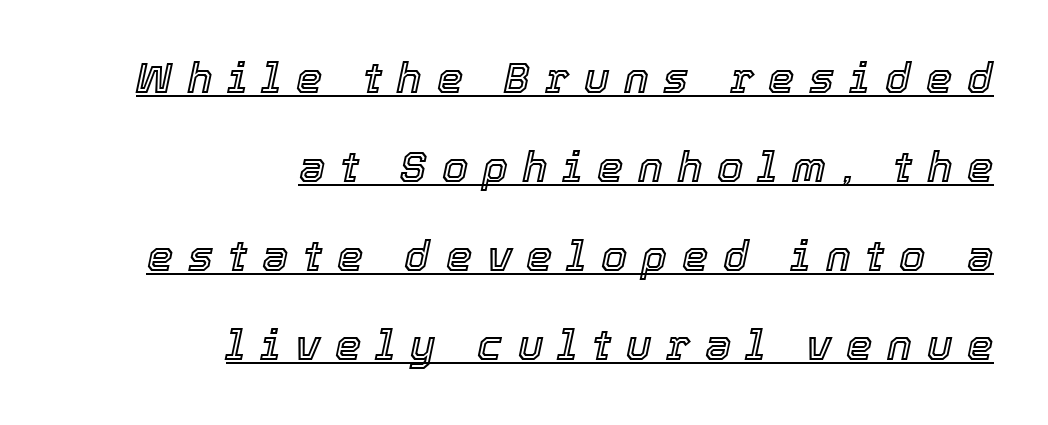
{"italic": "yes", "lean": "right", "slant_degrees": 12, "width": "normal", "x_height": "medium", "monospaced": "no", "underline": "yes", "align": "right", "line_spacing": "loose", "line_spacing_ratio": 2.12, "letter_spacing": "wide", "letter_spacing_em": 0.35, "glyph_px": 42}
